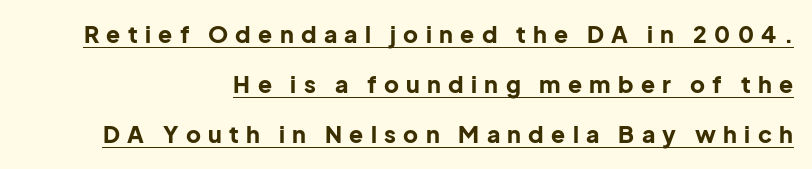
Q: Is the text bold? A: Yes.
Q: Is the text italic (slanted)? A: No, it is upright.
Q: Is the text underlined? A: Yes.
Q: How is the paragraph aligned? A: Right-aligned.
Q: Is the spacing between letters normal or unusually wide? A: Unusually wide.
Q: Is the spacing between lines tight, normal or loose? A: Loose.
